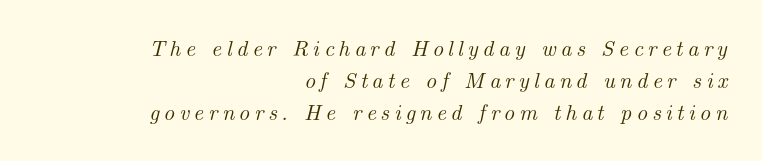
{"italic": "yes", "lean": "right", "slant_degrees": 14, "underline": "no", "align": "right", "line_spacing": "normal", "line_spacing_ratio": 1.45, "letter_spacing": "wide", "letter_spacing_em": 0.2, "glyph_px": 22}
